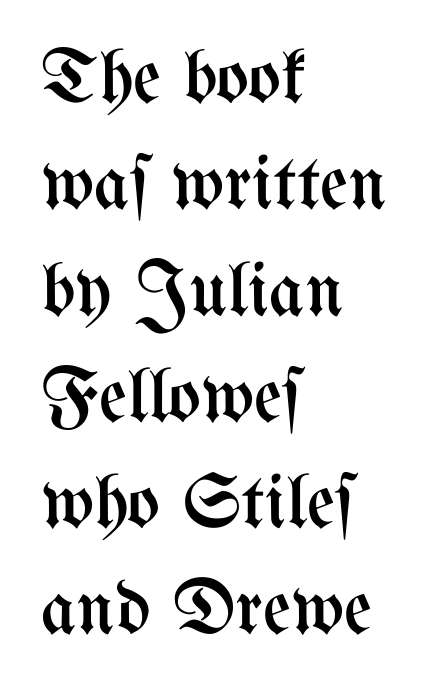
{"italic": "no", "bold": "no", "weight": "regular", "width": "condensed", "stroke_contrast": "medium", "x_height": "medium", "monospaced": "no", "underline": "no", "align": "left", "line_spacing": "normal", "line_spacing_ratio": 1.38, "letter_spacing": "normal", "letter_spacing_em": 0.0, "glyph_px": 77}
